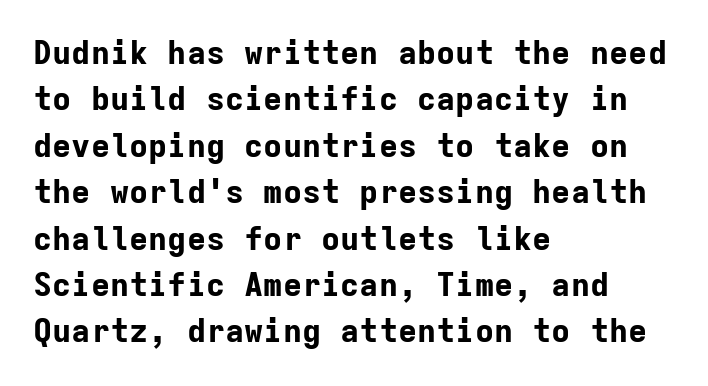
You'd pick this weight for a headline — it's a proper bold. Caption: multi-line text, flush left, ragged right. Style check: upright. Descenders hang freely into open space. A typesetter would call this zero additional tracking.
